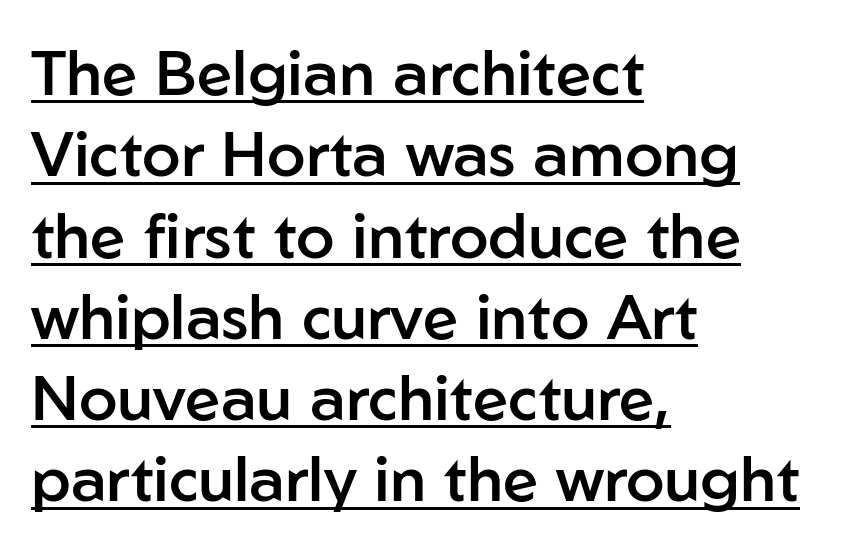
The image shows 63 px semibold sans-serif type, upright; set left-aligned, normal line spacing (1.29x), normal letter spacing, underlined; low stroke contrast and a medium x-height.
